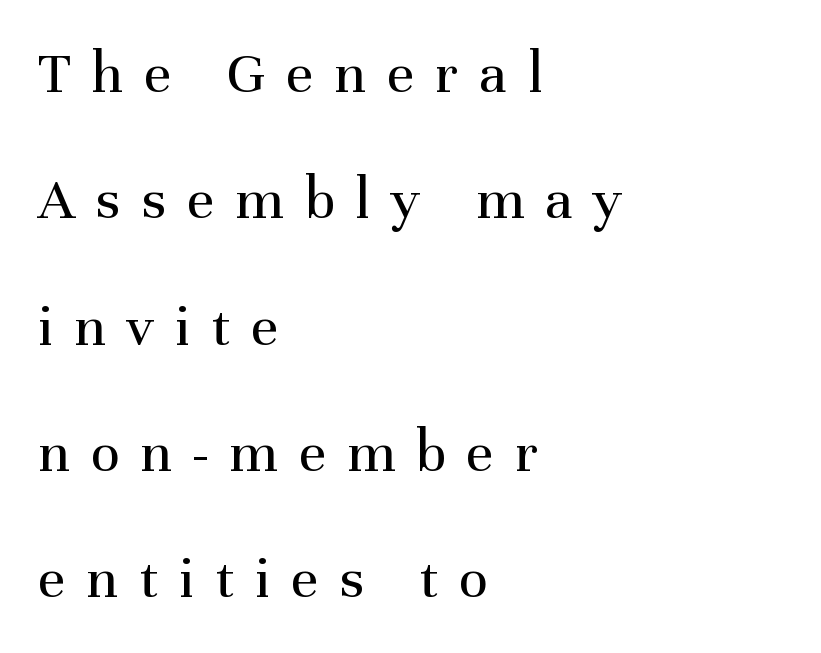
Every character sits straight up, as roman type does. Varying glyph widths throughout — classic text-font behaviour. The gaps between neighbouring characters are conspicuously large. Whoever set this chose breathing room over compactness in the vertical rhythm.
